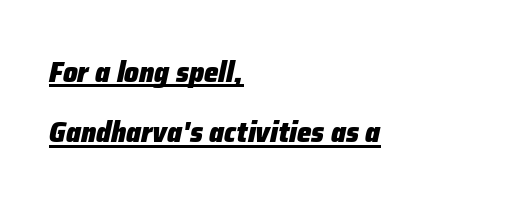
Q: Is the text bold? A: Yes.
Q: Is the text italic (slanted)? A: Yes, it leans right by about 12 degrees.
Q: Is the text underlined? A: Yes.
Q: How is the paragraph aligned? A: Left-aligned.
Q: Is the spacing between letters normal or unusually wide? A: Normal.
Q: Is the spacing between lines tight, normal or loose? A: Loose.
Q: Width (condensed, normal, or wide)? A: Normal.
Q: Stroke contrast? A: Low.
Q: x-height? A: Medium.
Q: Monospaced? A: No.
